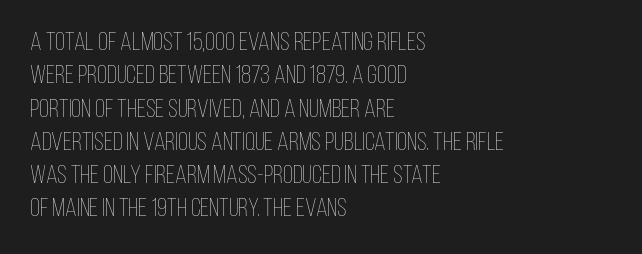
The image shows 26 px text type, upright; set left-aligned, normal line spacing (1.28x), normal letter spacing, not underlined.
